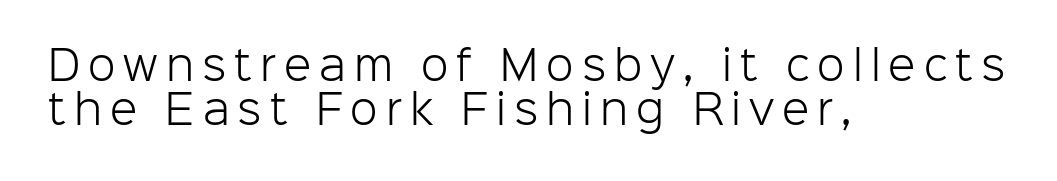
{"serif": "no", "italic": "no", "bold": "no", "weight": "light", "width": "normal", "stroke_contrast": "low", "x_height": "medium", "monospaced": "no", "underline": "no", "align": "left", "line_spacing": "tight", "line_spacing_ratio": 1.1, "letter_spacing": "wide", "letter_spacing_em": 0.2, "glyph_px": 40}
